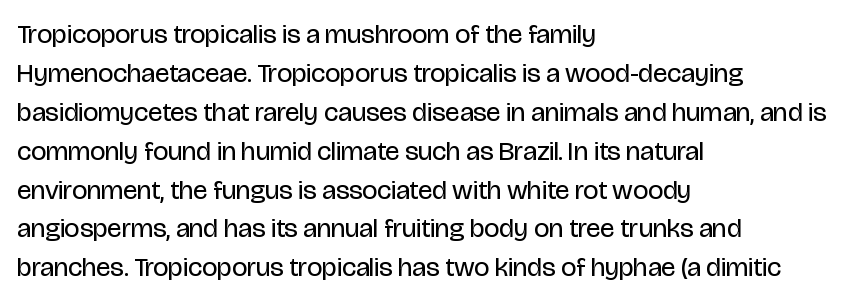
The image shows 27 px text type, upright; set left-aligned, normal line spacing (1.44x), normal letter spacing, not underlined.
